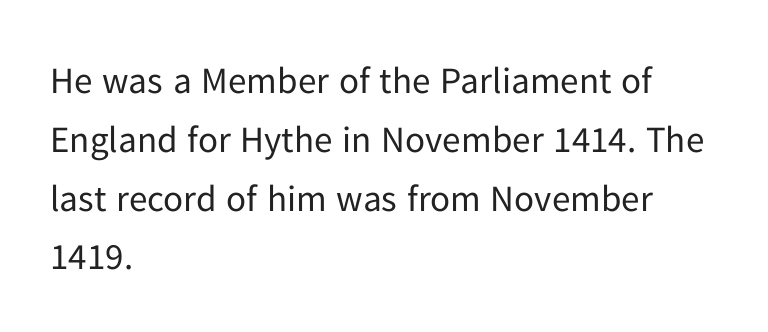
No chunkiness to these letters — they're not bold. Does the type have serifs? No, each stem ends abruptly. How would I describe the line gaps? Plain and ordinary. Teacher's note: observe the even left margin — that is flush-left alignment. The gap between lines stays unmarked.
